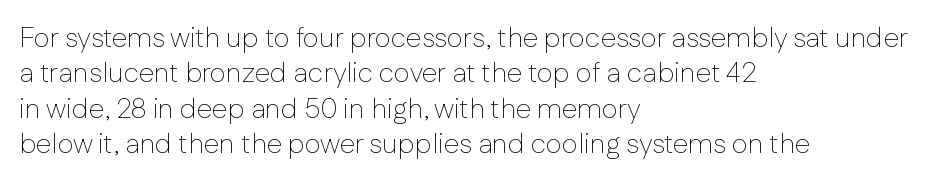
The rendering uses natural spacing where letterforms have individual widths. This sample uses an upright cut, with every glyph sitting square on the baseline. The glyphs in this specimen are sans serif. Check under the words: just untouched page. No extra tracking has been applied to these lines. Horizontally, the lines are justified to the leading edge only.
